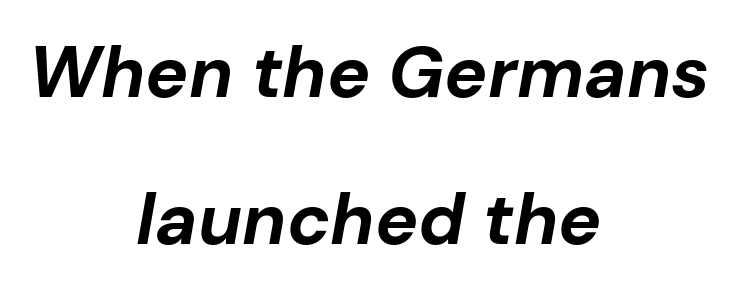
{"italic": "yes", "lean": "right", "slant_degrees": 10, "bold": "yes", "weight": "bold", "width": "normal", "stroke_contrast": "low", "x_height": "medium", "monospaced": "no", "underline": "no", "align": "center", "line_spacing": "loose", "line_spacing_ratio": 2.04, "letter_spacing": "normal", "letter_spacing_em": 0.0, "glyph_px": 72}
